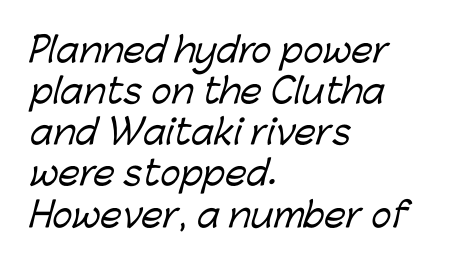
The typesetter chose a ragged-right arrangement here. These lines are composed in type without serifs. The passage shown has conventional tracking throughout. Varying glyph widths throughout — classic text-font behaviour.
